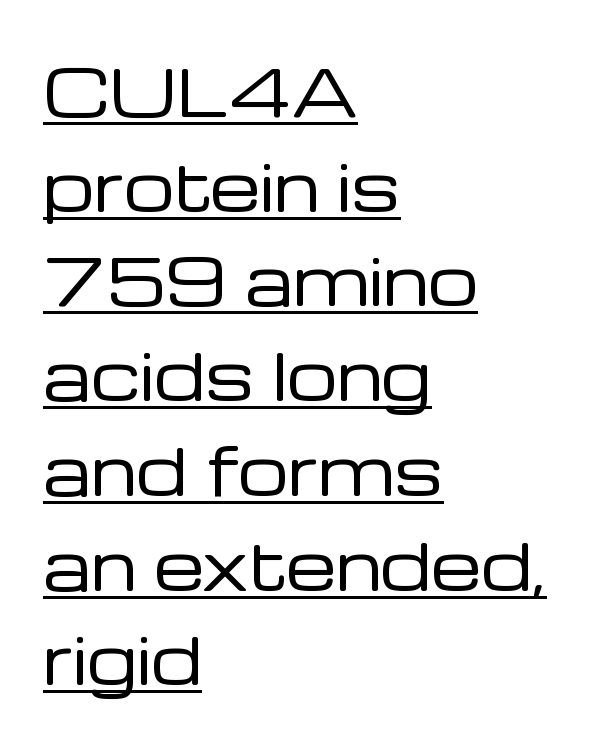
{"serif": "no", "italic": "no", "bold": "no", "weight": "regular", "width": "normal", "stroke_contrast": "low", "x_height": "medium", "monospaced": "no", "underline": "yes", "align": "left", "line_spacing": "normal", "line_spacing_ratio": 1.48, "letter_spacing": "normal", "letter_spacing_em": 0.0, "glyph_px": 64}
